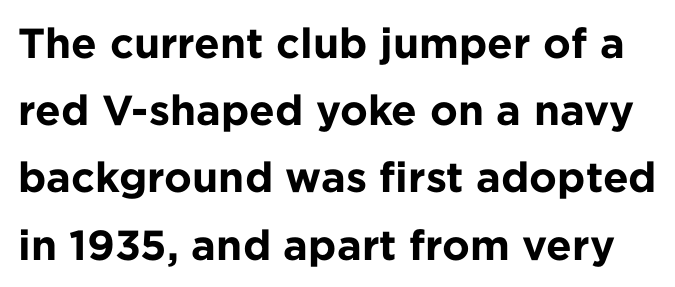
{"serif": "no", "italic": "no", "bold": "yes", "weight": "bold", "width": "normal", "stroke_contrast": "low", "x_height": "medium", "monospaced": "no", "underline": "no", "line_spacing": "normal", "line_spacing_ratio": 1.6, "letter_spacing": "normal", "letter_spacing_em": 0.0, "glyph_px": 42}
